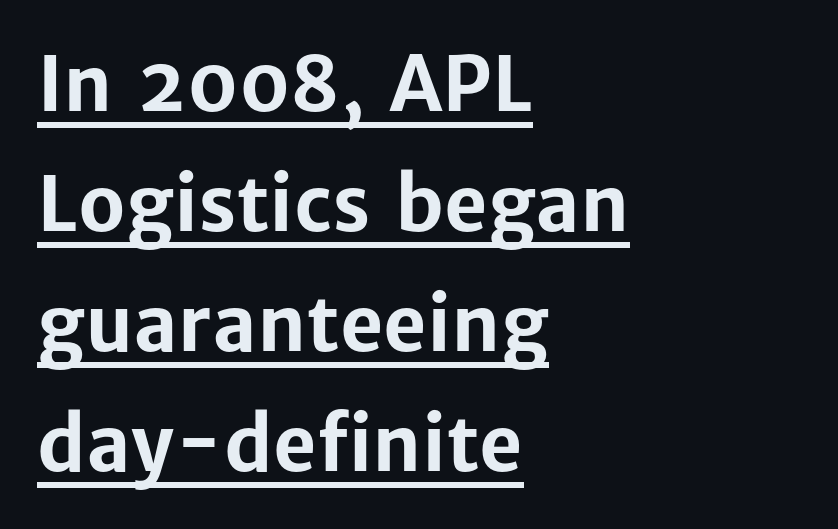
The type sits square on the baseline with zero lean. Students, this is bold: see how much ink each stroke carries. Students, observe: this is what conventionally led text looks like. Here the designer chose a conventional face with non-uniform glyph widths. In CSS terms this would be text-align: left.
